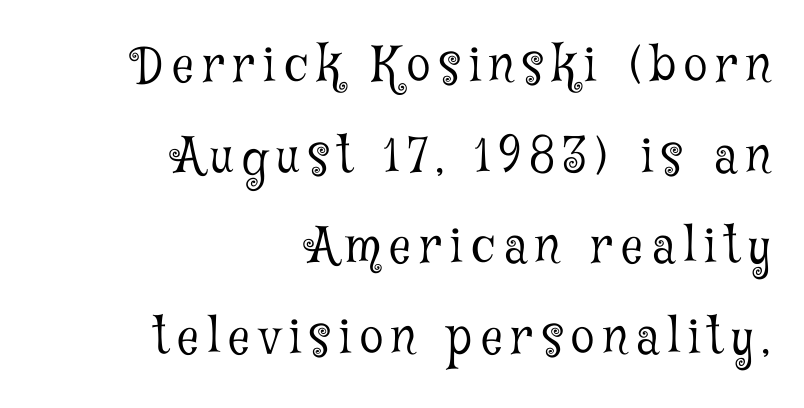
{"serif": "yes", "italic": "no", "bold": "no", "weight": "light", "width": "condensed", "stroke_contrast": "low", "x_height": "medium", "monospaced": "no", "underline": "no", "align": "right", "line_spacing_ratio": 1.89, "glyph_px": 48}
